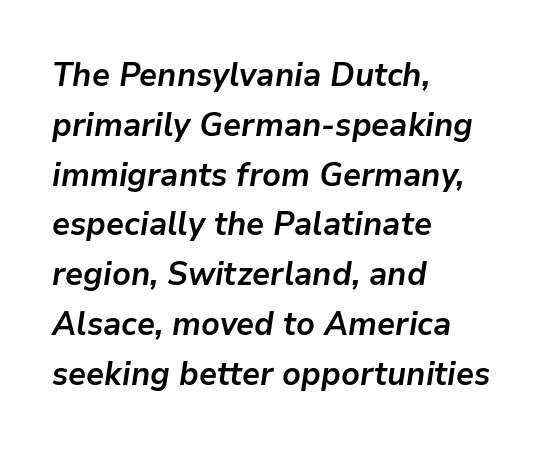
{"italic": "yes", "lean": "right", "slant_degrees": 9, "bold": "yes", "weight": "semibold", "width": "normal", "stroke_contrast": "low", "x_height": "medium", "monospaced": "no", "underline": "no", "align": "left", "line_spacing": "normal", "line_spacing_ratio": 1.51, "letter_spacing": "normal", "letter_spacing_em": 0.0, "glyph_px": 33}
